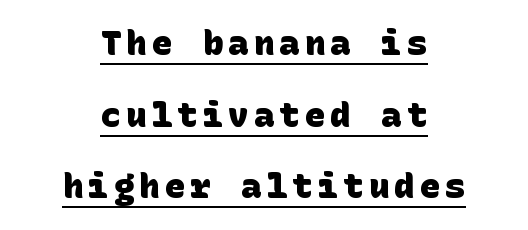
Q: Is the text bold? A: Yes.
Q: Is the typeface a serif or a sans-serif typeface? A: Sans-serif.
Q: Is the text underlined? A: Yes.
Q: How is the paragraph aligned? A: Centered.
Q: Is the spacing between lines tight, normal or loose? A: Loose.
Q: Width (condensed, normal, or wide)? A: Normal.
Q: Stroke contrast? A: Low.
Q: x-height? A: Large.
